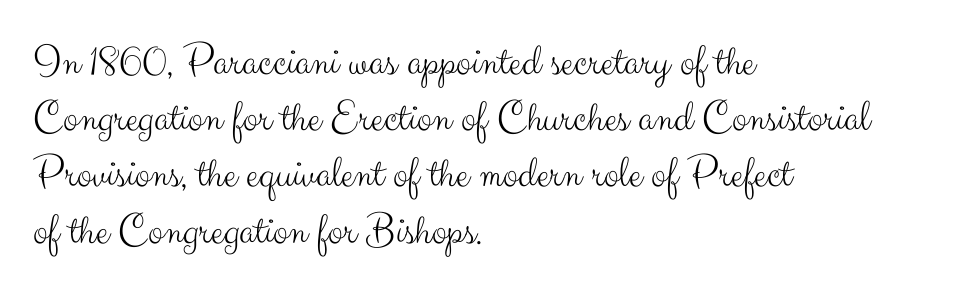
Q: Is the text bold? A: No.
Q: Is the text italic (slanted)? A: Yes.
Q: Is the typeface a serif or a sans-serif typeface? A: Sans-serif.
Q: Is the text underlined? A: No.
Q: How is the paragraph aligned? A: Left-aligned.
Q: Is the spacing between letters normal or unusually wide? A: Normal.
Q: Is the spacing between lines tight, normal or loose? A: Normal.
Q: Width (condensed, normal, or wide)? A: Normal.
Q: Stroke contrast? A: Medium.
Q: x-height? A: Small.
Q: Monospaced? A: No.
